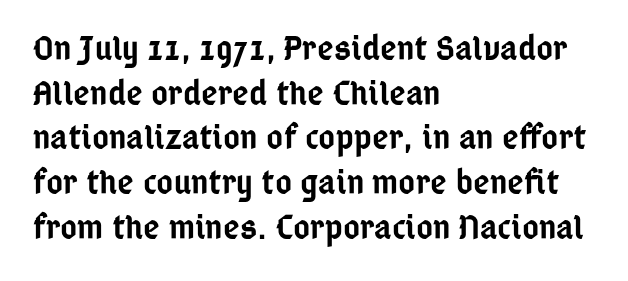
Q: Is the text bold? A: Semi-bold.
Q: Is the text italic (slanted)? A: No, it is upright.
Q: Is the typeface a serif or a sans-serif typeface? A: Sans-serif.
Q: Is the text underlined? A: No.
Q: How is the paragraph aligned? A: Left-aligned.
Q: Is the spacing between letters normal or unusually wide? A: Normal.
Q: Width (condensed, normal, or wide)? A: Condensed.
Q: Stroke contrast? A: Low.
Q: x-height? A: Medium.
Q: Monospaced? A: No.
